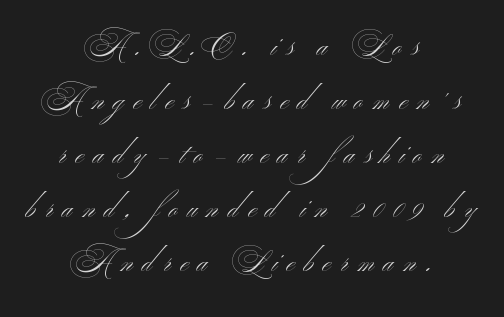
{"serif": "no", "bold": "no", "weight": "light", "width": "wide", "stroke_contrast": "medium", "x_height": "small", "monospaced": "no", "underline": "no", "align": "center", "line_spacing": "loose", "line_spacing_ratio": 1.93, "letter_spacing": "wide", "letter_spacing_em": 0.35, "glyph_px": 28}
